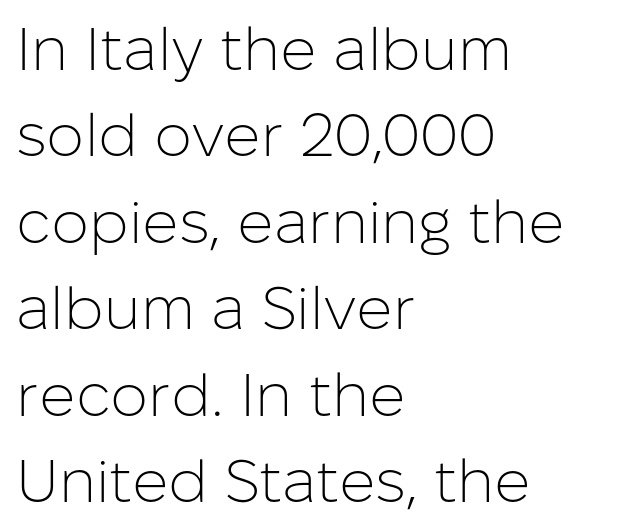
Quick note: interline space is typical. Ascenders rise straight up at ninety degrees. Every row of glyphs begins at an identical x-position on the left. This reads as an unemphasized weight, regular at the heaviest. Descender tails drop into unmarked territory.
